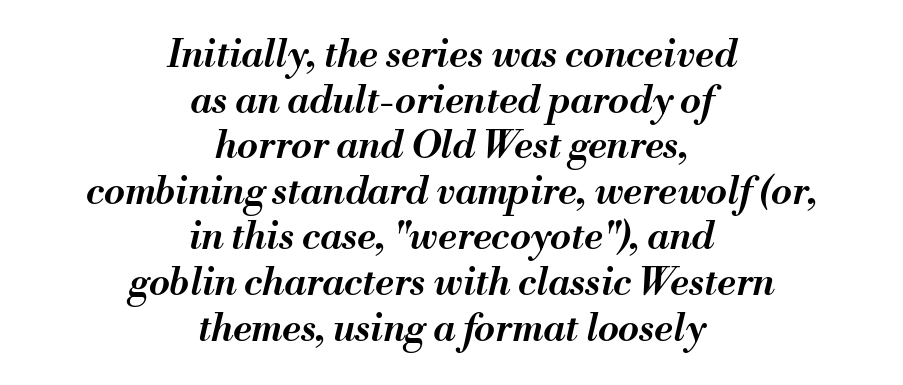
These lines are centered, leaving both edges ragged. Nothing unusual about the tracking: characters are spaced as the font intends. Descenders hang freely into open space. You can tell it's italic because the verticals aren't actually vertical.
